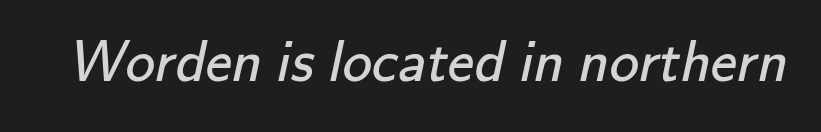
{"serif": "no", "bold": "no", "weight": "regular", "width": "normal", "stroke_contrast": "low", "x_height": "small", "monospaced": "no", "underline": "no", "letter_spacing": "normal", "letter_spacing_em": 0.0, "glyph_px": 59}
